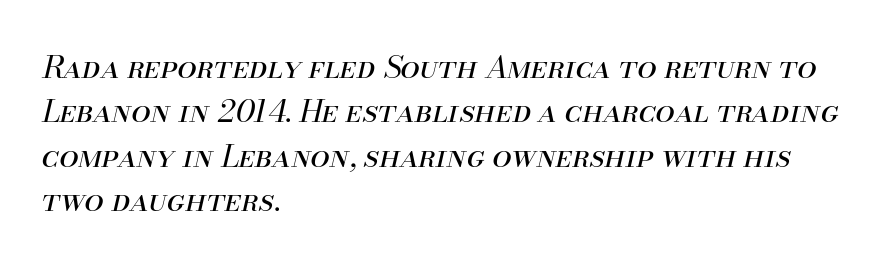
The image shows 31 px regular-weight type, italic (leaning right); set left-aligned, normal line spacing (1.43x), normal letter spacing, not underlined; medium stroke contrast and a small x-height.
